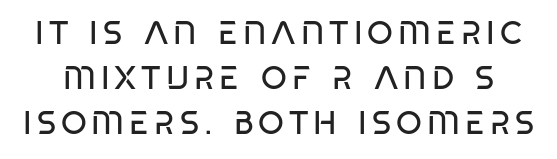
Q: Is the text bold? A: No.
Q: Is the text italic (slanted)? A: No, it is upright.
Q: Is the typeface a serif or a sans-serif typeface? A: Sans-serif.
Q: Is the text underlined? A: No.
Q: Is the spacing between lines tight, normal or loose? A: Normal.
Q: Width (condensed, normal, or wide)? A: Condensed.
Q: Stroke contrast? A: Low.
Q: x-height? A: Large.
Q: Monospaced? A: No.
